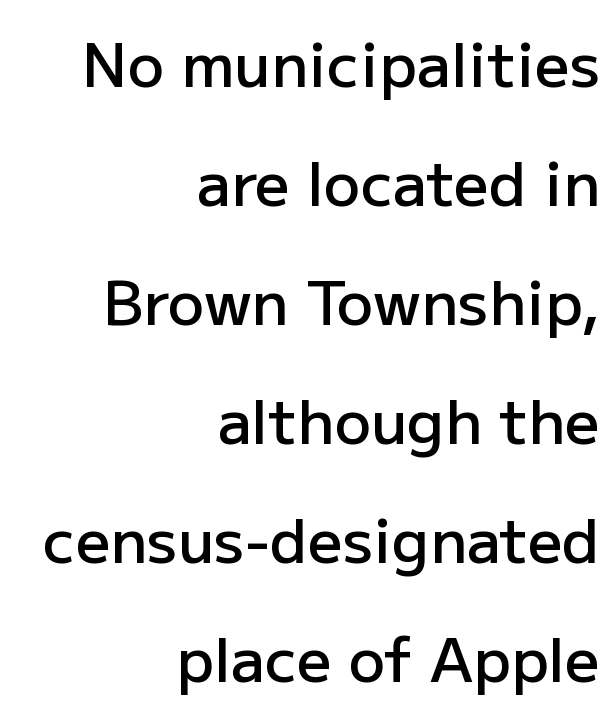
Q: Is the text bold? A: Semi-bold.
Q: Is the text italic (slanted)? A: No, it is upright.
Q: Is the typeface a serif or a sans-serif typeface? A: Sans-serif.
Q: Is the text underlined? A: No.
Q: How is the paragraph aligned? A: Right-aligned.
Q: Is the spacing between letters normal or unusually wide? A: Normal.
Q: Is the spacing between lines tight, normal or loose? A: Loose.
Q: Width (condensed, normal, or wide)? A: Normal.
Q: Stroke contrast? A: Low.
Q: x-height? A: Medium.
Q: Monospaced? A: No.
